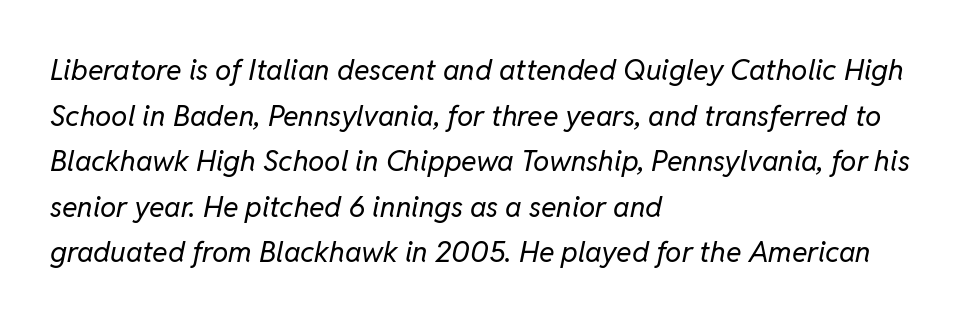
The passage shown is typed in a proportional face where columns would drift. The glyphs are unaccompanied by any horizontal stroke below them. This sample uses plain, unmodified letter spacing. Teacher's note: observe the even left margin — that is flush-left alignment. Weight: in the light-to-regular range. Rows of type keep a routine distance in the vertical direction.
